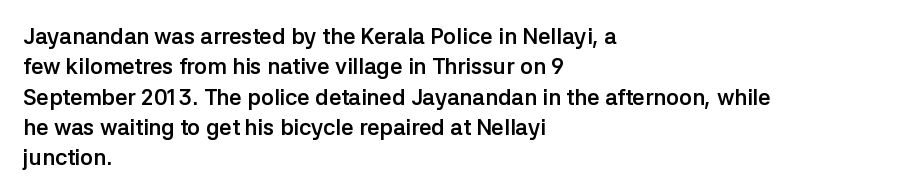
The image shows 22 px bold type, upright; set left-aligned, normal line spacing (1.38x), normal letter spacing, not underlined.
